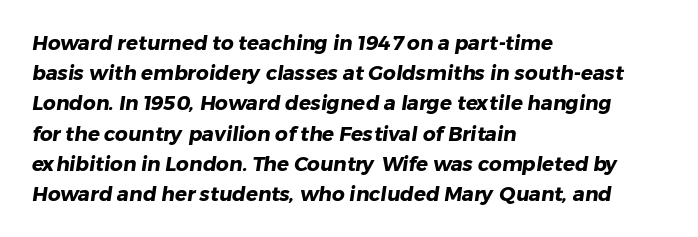
The image shows 20 px bold type; set left-aligned, normal line spacing (1.51x), normal letter spacing, not underlined.
